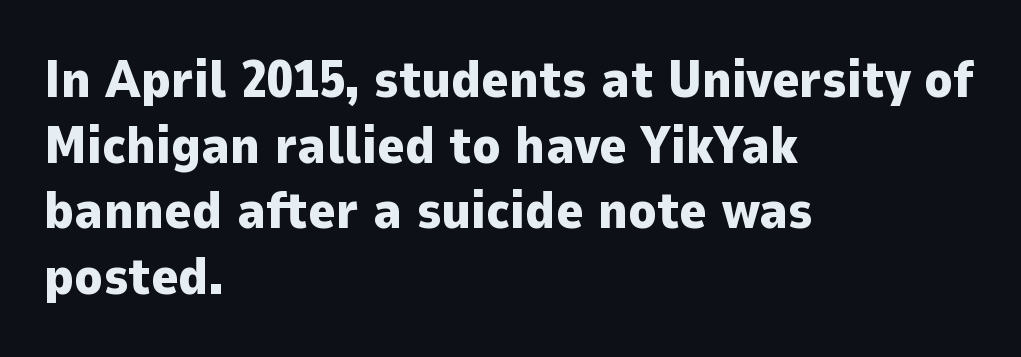
Lines of text with bare space underneath. The face used here is proportionally spaced, like ordinary book or web type. Horizontal alignment here is leftward, the default for most running prose. Compared with typical paragraphs, the rows here are spaced about the same.
